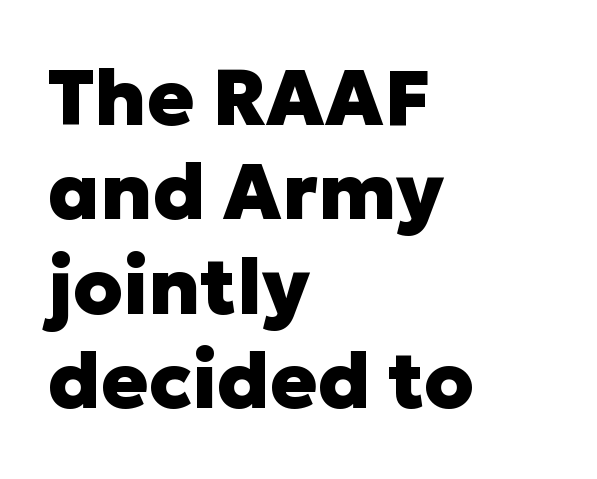
You could call the tracking neutral — neither tight nor loose. Serif or sans? Sans — the stroke terminals are bare. The letters advance in unequal steps, a hallmark of proportional type. The face used here has the dense, thick strokes of a bold.
